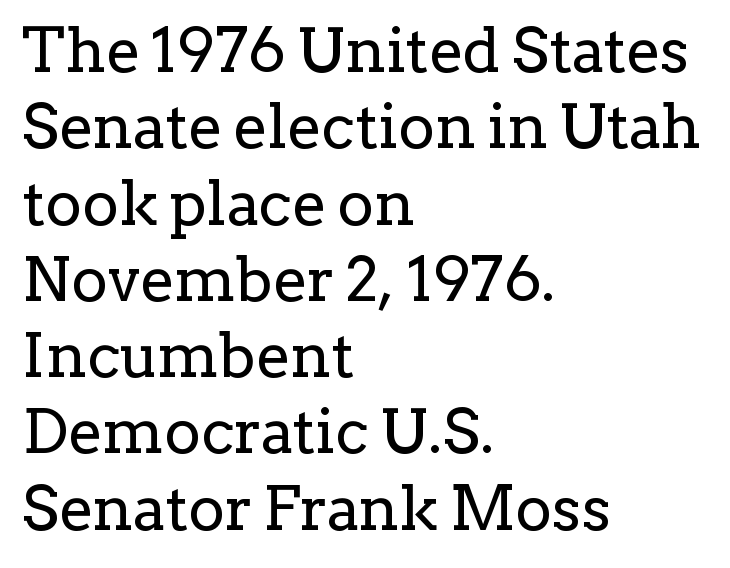
Q: Is the text bold? A: No.
Q: Is the text italic (slanted)? A: No, it is upright.
Q: Is the typeface a serif or a sans-serif typeface? A: Serif.
Q: Is the text underlined? A: No.
Q: How is the paragraph aligned? A: Left-aligned.
Q: Is the spacing between letters normal or unusually wide? A: Normal.
Q: Width (condensed, normal, or wide)? A: Normal.
Q: Stroke contrast? A: Low.
Q: x-height? A: Medium.
Q: Monospaced? A: No.
